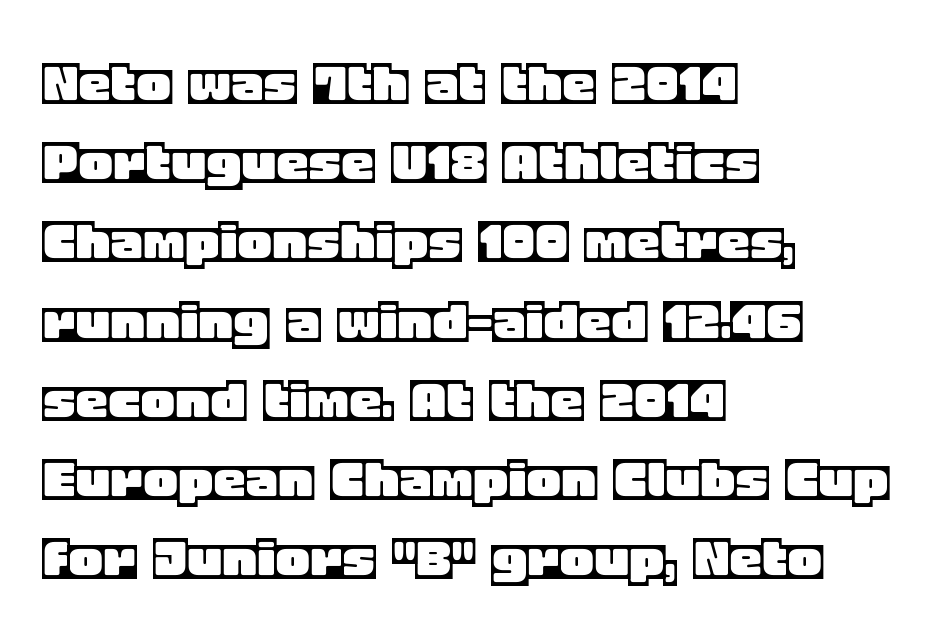
The specimen omits any rule beneath the text block's lines. Spacing verdict: proportional, widths tailored to each character. A typesetter would mark this as roman, not italic. The lines in this sample share a left origin and differ only in where they stop. In terms of letterspacing, this is plain default setting.
